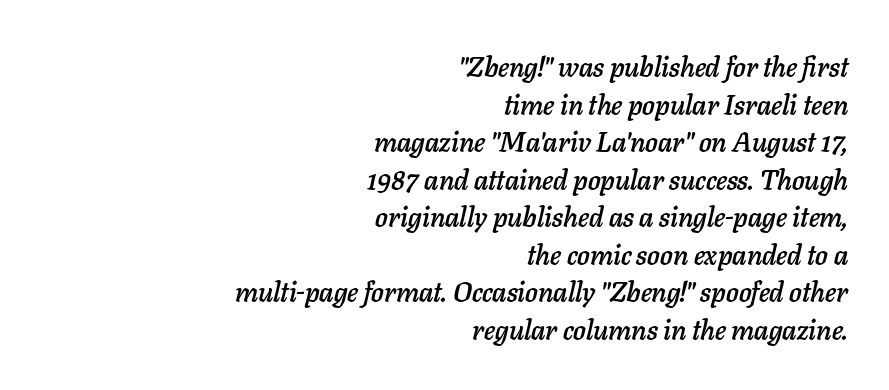
A normal amount of white space separates one row of letters from the next. Clear beneath every line of the passage. Rendered with sloped, italic letterforms. Note the varied advance widths — an 'i' is clearly narrower than an 'm'. Nobody touched the tracking dial on this one.
